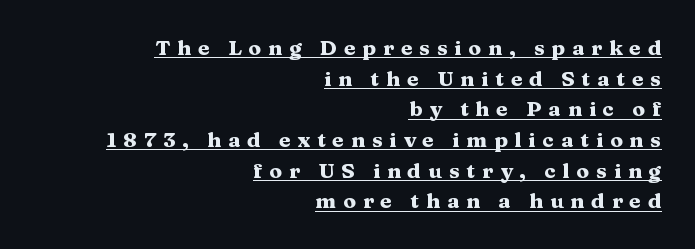
The image shows 21 px bold type, upright; set right-aligned, normal line spacing (1.46x), unusually wide letter spacing (+0.33 em), underlined.
